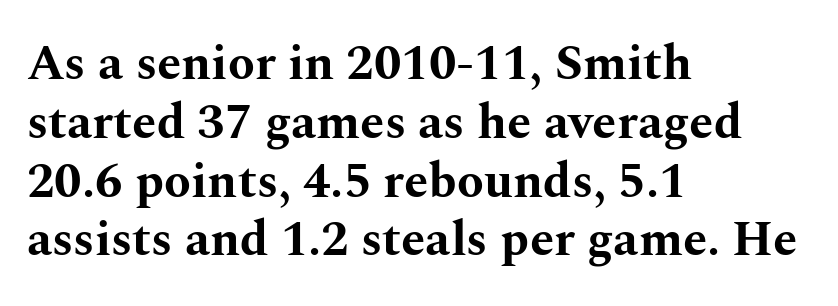
{"serif": "yes", "italic": "no", "bold": "yes", "weight": "bold", "width": "wide", "stroke_contrast": "medium", "x_height": "medium", "monospaced": "no", "underline": "no", "align": "left", "line_spacing_ratio": 1.2, "letter_spacing": "normal", "letter_spacing_em": 0.0, "glyph_px": 49}
